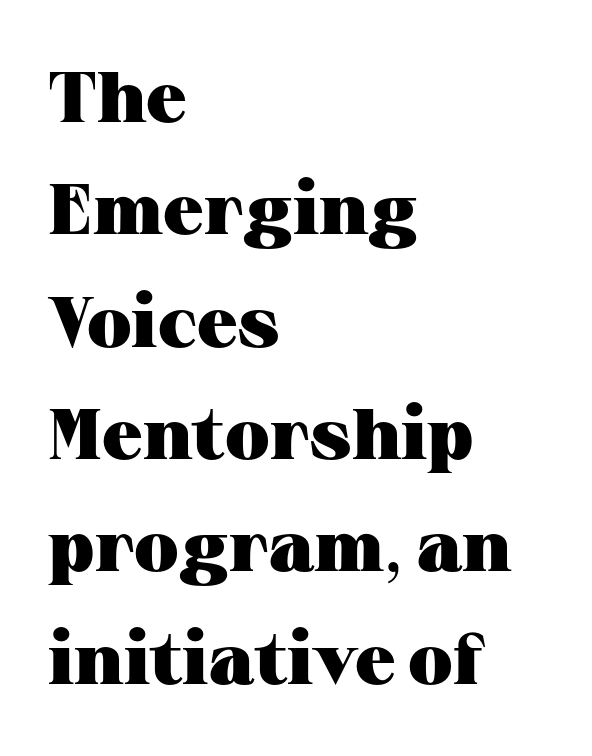
Q: Is the text bold? A: Yes.
Q: Is the text italic (slanted)? A: No, it is upright.
Q: Is the typeface a serif or a sans-serif typeface? A: Serif.
Q: Is the text underlined? A: No.
Q: How is the paragraph aligned? A: Left-aligned.
Q: Is the spacing between letters normal or unusually wide? A: Normal.
Q: Is the spacing between lines tight, normal or loose? A: Normal.
Q: Width (condensed, normal, or wide)? A: Wide.
Q: Stroke contrast? A: Medium.
Q: x-height? A: Medium.
Q: Monospaced? A: No.
